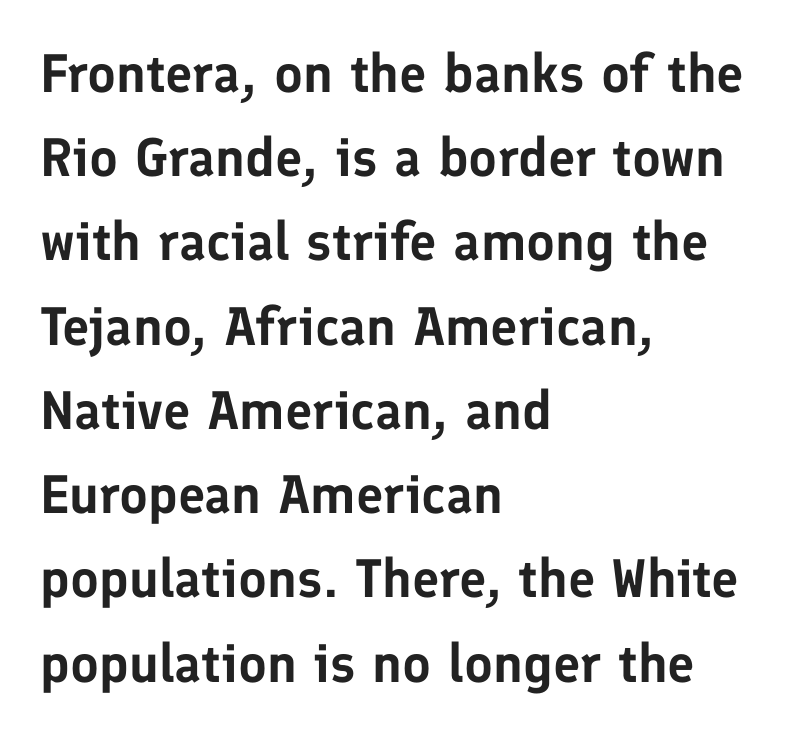
You could not count columns in this text — the font is proportionally spaced. Short note: letters normally spaced. This rendering features lettering with no underline. One-word summary of the alignment: left. Vertically, the passage feels balanced, rows spaced as you'd expect.
